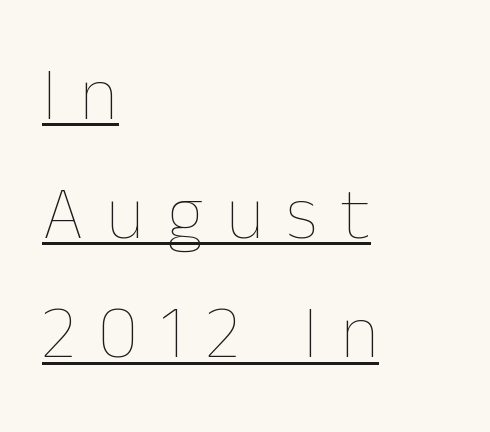
Q: Is the text bold? A: No.
Q: Is the text italic (slanted)? A: No, it is upright.
Q: Is the text underlined? A: Yes.
Q: How is the paragraph aligned? A: Left-aligned.
Q: Is the spacing between letters normal or unusually wide? A: Unusually wide.
Q: Is the spacing between lines tight, normal or loose? A: Normal.
Q: Width (condensed, normal, or wide)? A: Normal.
Q: Stroke contrast? A: Low.
Q: x-height? A: Medium.
Q: Monospaced? A: No.
